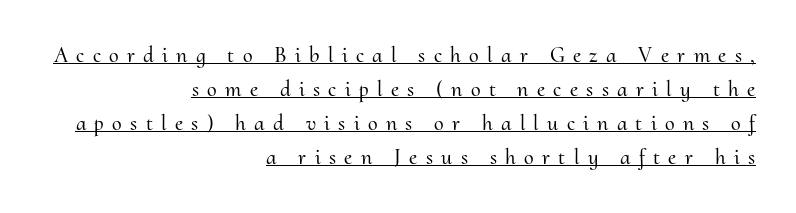
The image shows 22 px text type, upright; set right-aligned, normal line spacing (1.55x), unusually wide letter spacing (+0.38 em), underlined.
